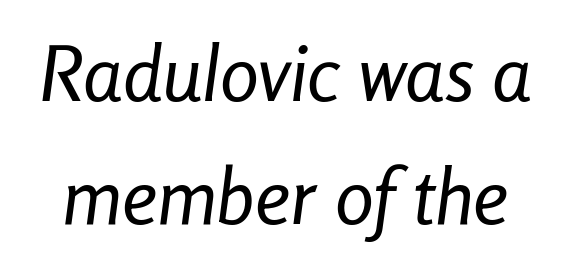
Q: Is the text bold? A: No.
Q: Is the text italic (slanted)? A: Yes, it leans right by about 8 degrees.
Q: Is the text underlined? A: No.
Q: Is the spacing between letters normal or unusually wide? A: Normal.
Q: Is the spacing between lines tight, normal or loose? A: Normal.
Q: Width (condensed, normal, or wide)? A: Condensed.
Q: Stroke contrast? A: Low.
Q: x-height? A: Medium.
Q: Monospaced? A: No.
